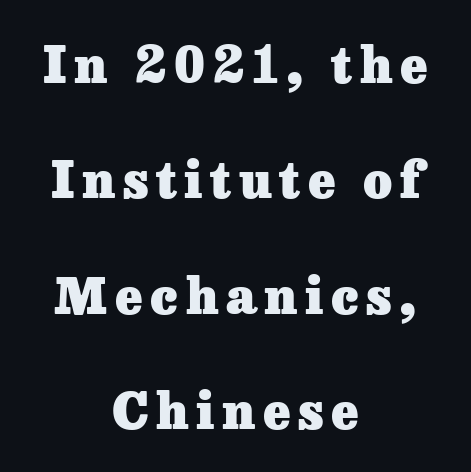
{"serif": "yes", "italic": "no", "bold": "yes", "weight": "heavy", "width": "normal", "stroke_contrast": "low", "x_height": "medium", "monospaced": "no", "underline": "no", "align": "center", "line_spacing": "loose", "line_spacing_ratio": 2.31, "glyph_px": 50}
